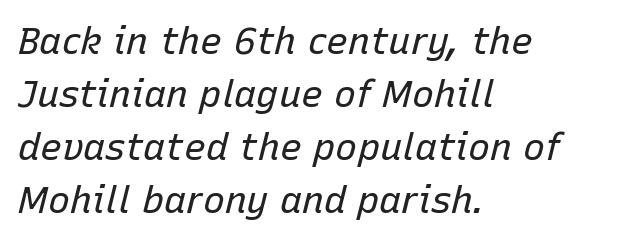
The glyphs look as if they've been sheared to an angle. Spacing between characters is what you'd get straight out of the box. The line-height multiplier appears to be the usual default. Is this a fixed-width face? No — the glyphs have proportional, varying widths. Has an underline been added? It has not. This sample is left-justified, so line endings fall wherever the words run out.
